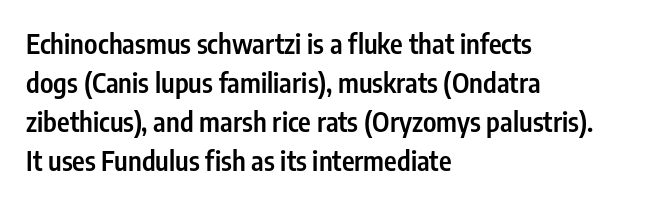
Q: Is the text bold? A: Semi-bold.
Q: Is the text italic (slanted)? A: No, it is upright.
Q: Is the text underlined? A: No.
Q: How is the paragraph aligned? A: Left-aligned.
Q: Is the spacing between letters normal or unusually wide? A: Normal.
Q: Is the spacing between lines tight, normal or loose? A: Normal.
